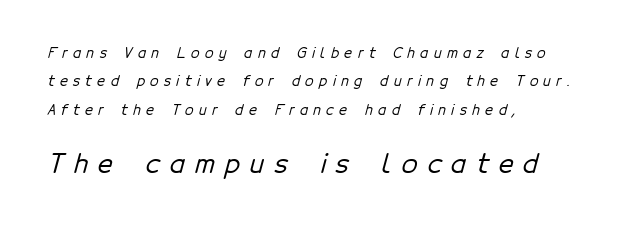
The image shows 26 px text type; set left-aligned, loose line spacing (2.02x), unusually wide letter spacing (+0.38 em), not underlined; the second (bottom) block is 1.86x larger.
